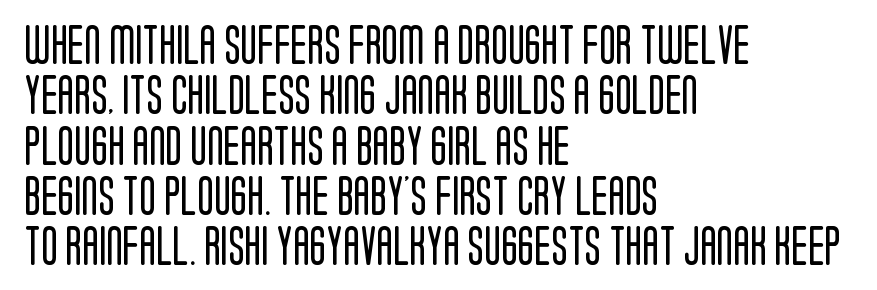
{"serif": "no", "italic": "no", "bold": "no", "weight": "regular", "width": "condensed", "stroke_contrast": "low", "x_height": "large", "monospaced": "no", "underline": "no", "align": "left", "line_spacing": "normal", "line_spacing_ratio": 1.29, "letter_spacing": "normal", "letter_spacing_em": 0.0, "glyph_px": 39}
